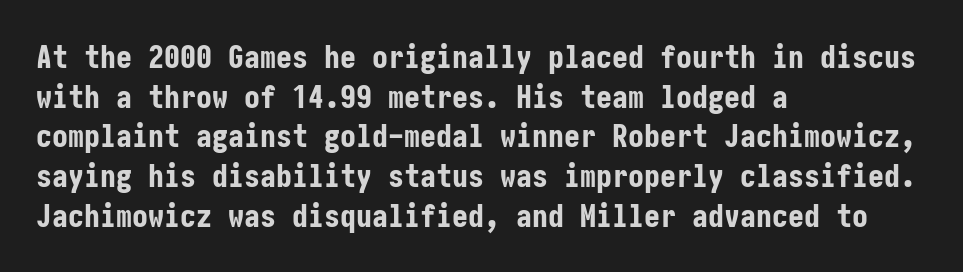
The tracking reads as untouched default to a designer's eye. Nope, no serifs anywhere on these letters. Rendered with straight, roman letterforms. Clear beneath every line of the passage. A student would call this left alignment; a typographer would say flush left, rag right.
